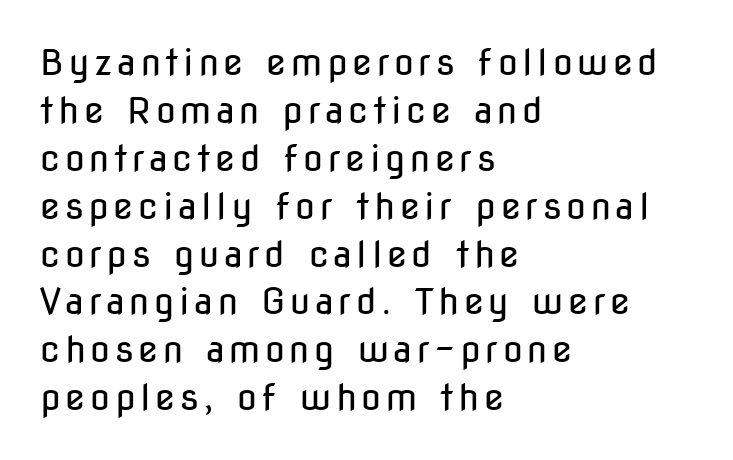
The image shows 36 px regular-weight, condensed sans-serif type, upright; set left-aligned, normal line spacing (1.33x), not underlined; low stroke contrast and a medium x-height.
